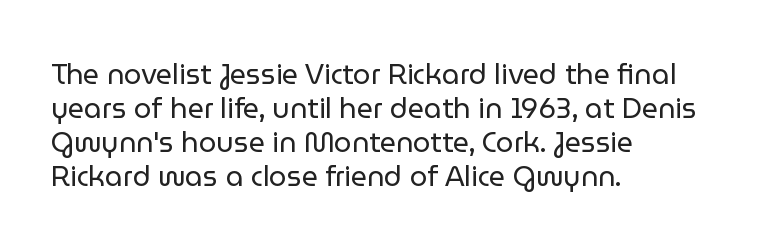
Q: Is the text bold? A: No.
Q: Is the text italic (slanted)? A: No, it is upright.
Q: Is the typeface a serif or a sans-serif typeface? A: Sans-serif.
Q: Is the text underlined? A: No.
Q: How is the paragraph aligned? A: Left-aligned.
Q: Is the spacing between letters normal or unusually wide? A: Normal.
Q: Width (condensed, normal, or wide)? A: Normal.
Q: Stroke contrast? A: Low.
Q: x-height? A: Medium.
Q: Monospaced? A: No.
